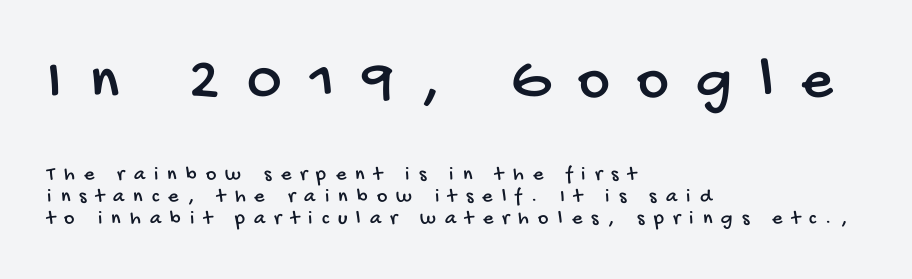
{"serif": "no", "width": "condensed", "stroke_contrast": "low", "x_height": "large", "monospaced": "no", "underline": "no", "align": "left", "line_spacing": "tight", "line_spacing_ratio": 1.1, "letter_spacing": "wide", "letter_spacing_em": 0.46, "larger_block": "first", "size_ratio": 3.05, "glyph_px": 61}
